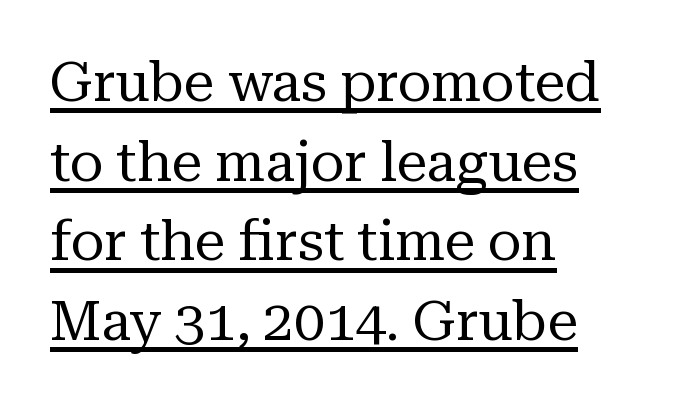
Q: Is the text bold? A: No.
Q: Is the text italic (slanted)? A: No, it is upright.
Q: Is the typeface a serif or a sans-serif typeface? A: Serif.
Q: Is the text underlined? A: Yes.
Q: How is the paragraph aligned? A: Left-aligned.
Q: Is the spacing between letters normal or unusually wide? A: Normal.
Q: Is the spacing between lines tight, normal or loose? A: Normal.
Q: Width (condensed, normal, or wide)? A: Normal.
Q: Stroke contrast? A: Medium.
Q: x-height? A: Medium.
Q: Monospaced? A: No.
